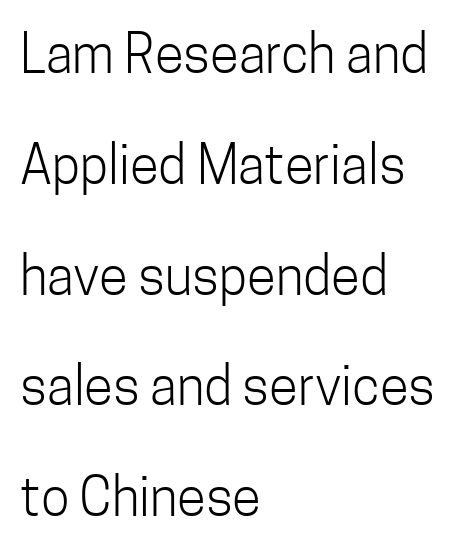
Q: Is the text bold? A: No.
Q: Is the text italic (slanted)? A: No, it is upright.
Q: Is the typeface a serif or a sans-serif typeface? A: Sans-serif.
Q: Is the text underlined? A: No.
Q: How is the paragraph aligned? A: Left-aligned.
Q: Is the spacing between letters normal or unusually wide? A: Normal.
Q: Is the spacing between lines tight, normal or loose? A: Loose.
Q: Width (condensed, normal, or wide)? A: Condensed.
Q: Stroke contrast? A: Low.
Q: x-height? A: Medium.
Q: Monospaced? A: No.
